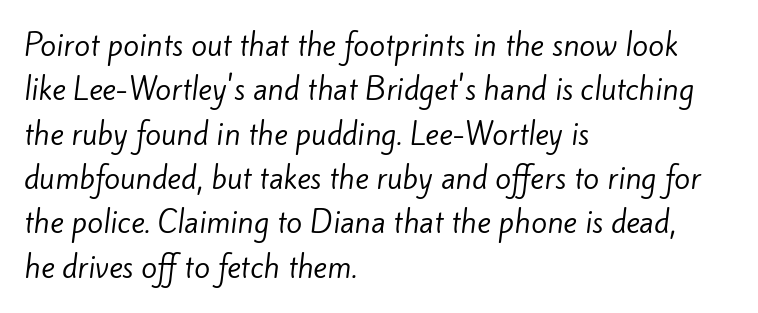
The image shows 29 px regular-weight sans-serif type; set left-aligned, normal line spacing (1.53x), normal letter spacing, not underlined; low stroke contrast and a small x-height.
